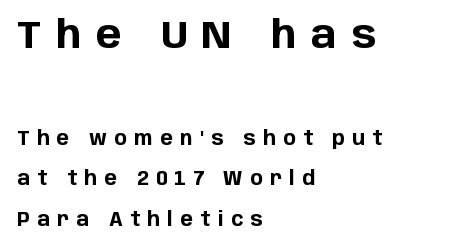
Q: Is the text bold? A: Yes.
Q: Is the text italic (slanted)? A: No, it is upright.
Q: Is the typeface a serif or a sans-serif typeface? A: Sans-serif.
Q: Is the text underlined? A: No.
Q: How is the paragraph aligned? A: Left-aligned.
Q: Is the spacing between letters normal or unusually wide? A: Unusually wide.
Q: Is the spacing between lines tight, normal or loose? A: Loose.
Q: Which block of text is set in a larger size, the first (top) or the second (bottom)? A: The first (top) one.
Q: Width (condensed, normal, or wide)? A: Normal.
Q: Stroke contrast? A: Low.
Q: x-height? A: Large.
Q: Monospaced? A: No.
